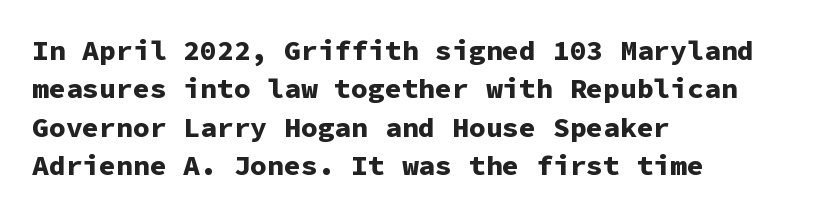
The image shows 28 px bold sans-serif type, upright, monospaced; set left-aligned, normal line spacing (1.37x), normal letter spacing, not underlined; low stroke contrast and a medium x-height.
